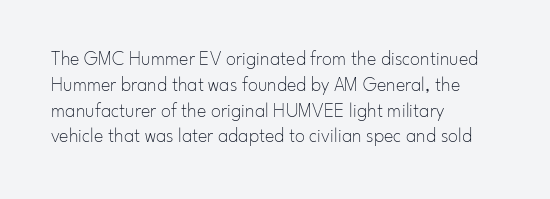
Interline gaps are of average width in this sample. Style check: upright. Tracking here is standard; glyphs follow each other at the usual distance. Stroke mass is kept to a normal reading level or below. Beneath every word, the page is bare. Leftover space on each line is placed entirely after the last word.
